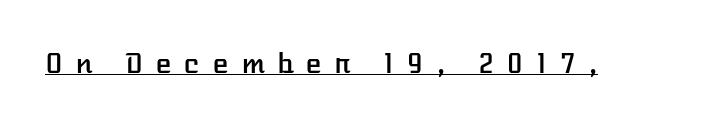
{"italic": "no", "underline": "yes", "letter_spacing": "wide", "letter_spacing_em": 0.44, "glyph_px": 27}
